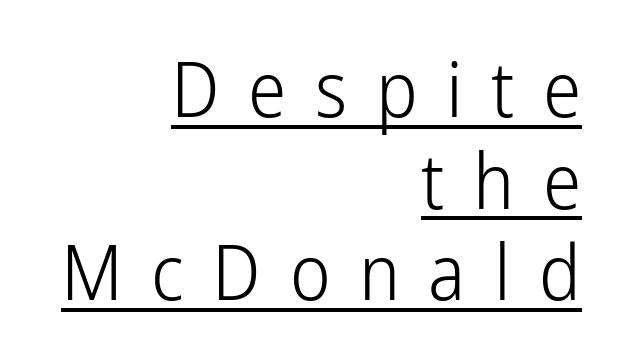
{"serif": "no", "italic": "no", "bold": "no", "weight": "light", "width": "condensed", "stroke_contrast": "low", "x_height": "medium", "monospaced": "no", "underline": "yes", "align": "right", "line_spacing_ratio": 1.19, "letter_spacing": "wide", "letter_spacing_em": 0.37, "glyph_px": 77}
